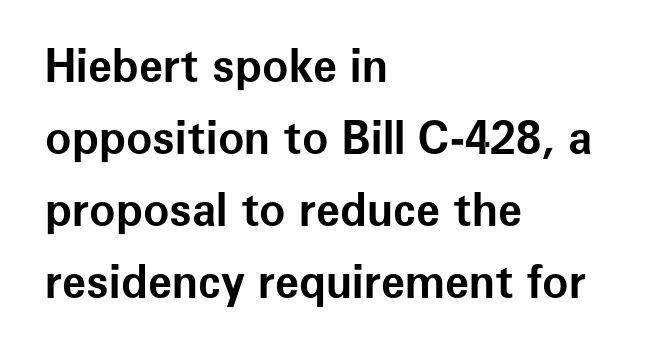
{"serif": "no", "italic": "no", "bold": "yes", "weight": "bold", "width": "normal", "stroke_contrast": "low", "x_height": "medium", "monospaced": "no", "underline": "no", "align": "left", "line_spacing": "normal", "line_spacing_ratio": 1.64, "letter_spacing": "normal", "letter_spacing_em": 0.0, "glyph_px": 44}
